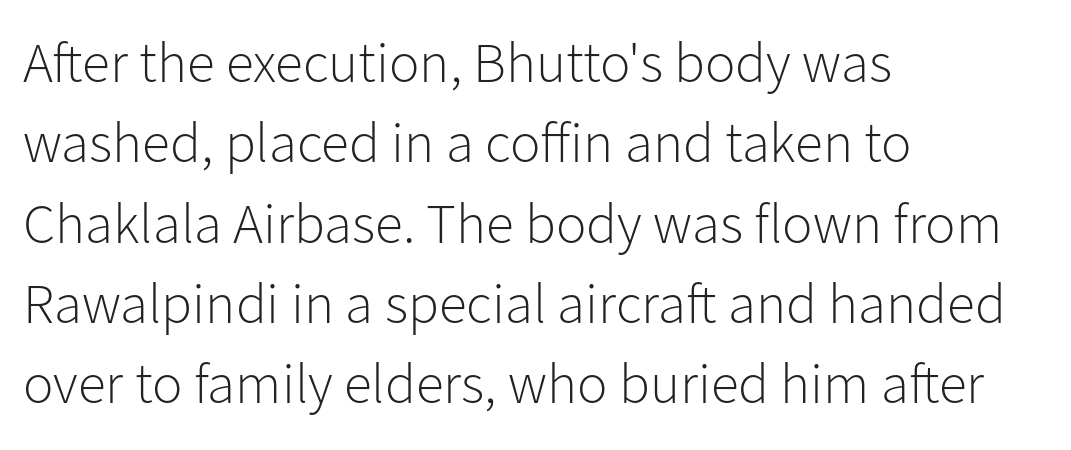
Q: Is the text bold? A: No.
Q: Is the text italic (slanted)? A: No, it is upright.
Q: Is the typeface a serif or a sans-serif typeface? A: Sans-serif.
Q: Is the text underlined? A: No.
Q: How is the paragraph aligned? A: Left-aligned.
Q: Is the spacing between letters normal or unusually wide? A: Normal.
Q: Is the spacing between lines tight, normal or loose? A: Normal.
Q: Width (condensed, normal, or wide)? A: Normal.
Q: Stroke contrast? A: Low.
Q: x-height? A: Medium.
Q: Monospaced? A: No.
